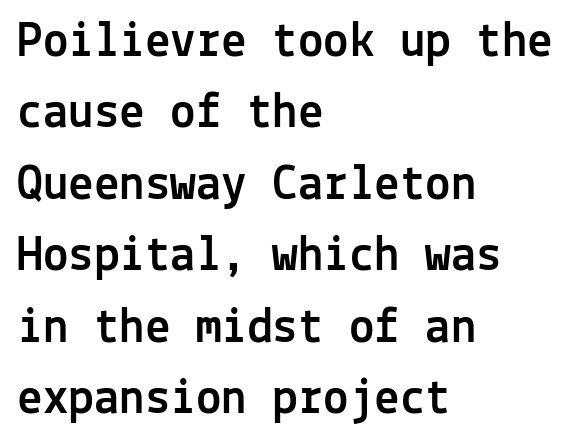
The image shows 51 px sans-serif type, upright, monospaced; set left-aligned, normal line spacing (1.4x), normal letter spacing, not underlined; a medium x-height.
